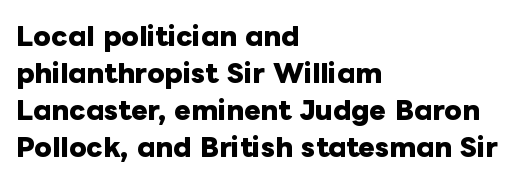
{"italic": "no", "bold": "yes", "underline": "no", "align": "left", "line_spacing": "normal", "line_spacing_ratio": 1.48, "letter_spacing": "normal", "letter_spacing_em": 0.0, "glyph_px": 25}
